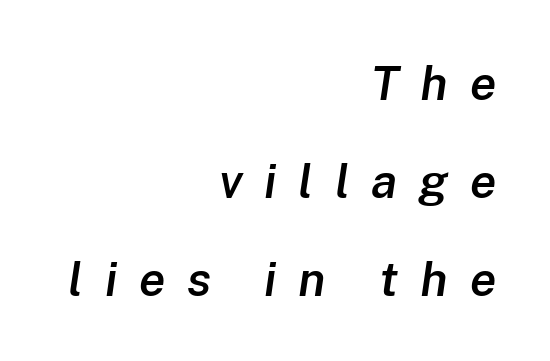
{"italic": "yes", "lean": "right", "slant_degrees": 8, "bold": "semi", "weight": "semibold", "width": "normal", "stroke_contrast": "low", "x_height": "medium", "monospaced": "no", "underline": "no", "align": "right", "line_spacing": "loose", "line_spacing_ratio": 2.04, "letter_spacing": "wide", "letter_spacing_em": 0.45, "glyph_px": 48}
